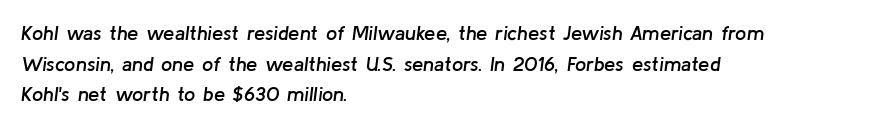
{"italic": "yes", "lean": "right", "slant_degrees": 8, "bold": "semi", "underline": "no", "align": "left", "line_spacing": "normal", "line_spacing_ratio": 1.53, "letter_spacing": "normal", "letter_spacing_em": 0.0, "glyph_px": 20}
